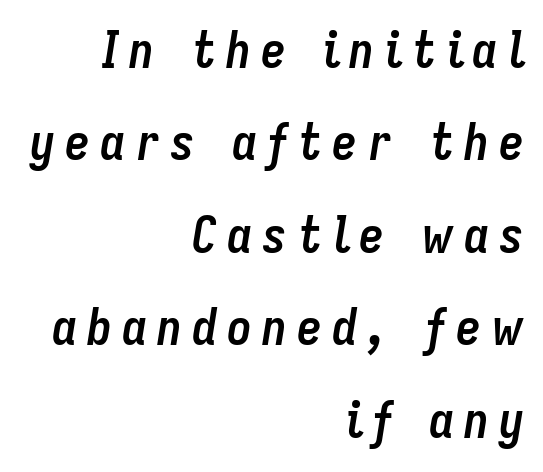
{"italic": "yes", "lean": "right", "slant_degrees": 9, "bold": "yes", "weight": "semibold", "width": "condensed", "stroke_contrast": "low", "x_height": "medium", "monospaced": "no", "underline": "no", "align": "right", "line_spacing_ratio": 1.85, "letter_spacing": "wide", "letter_spacing_em": 0.2, "glyph_px": 50}
